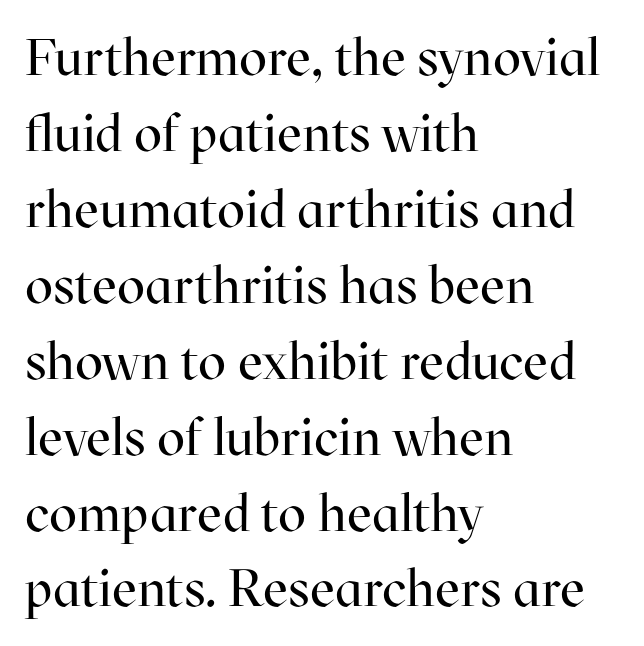
Is there much room between lines? A standard amount, neither cramped nor airy. The cut favours lightness, reaching ordinary text weight at its darkest. Compared with typical body copy, the letter spacing here is the same. Is the block centered? No — it sits flush against the left margin. Proportional: the letters do not fall into vertical columns.
